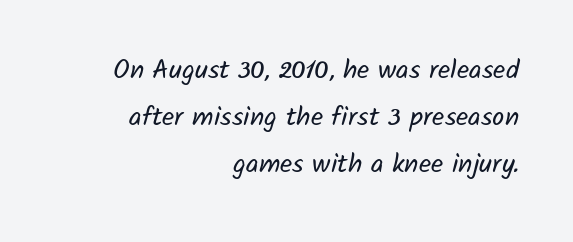
Q: Is the text bold? A: No.
Q: Is the text underlined? A: No.
Q: How is the paragraph aligned? A: Right-aligned.
Q: Is the spacing between letters normal or unusually wide? A: Normal.
